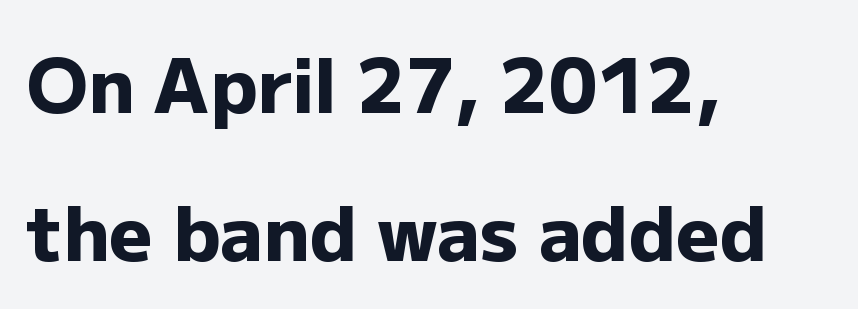
{"serif": "no", "italic": "no", "bold": "yes", "weight": "heavy", "width": "normal", "stroke_contrast": "low", "x_height": "medium", "monospaced": "no", "underline": "no", "align": "left", "line_spacing": "loose", "line_spacing_ratio": 1.97, "letter_spacing": "normal", "letter_spacing_em": 0.0, "glyph_px": 75}
